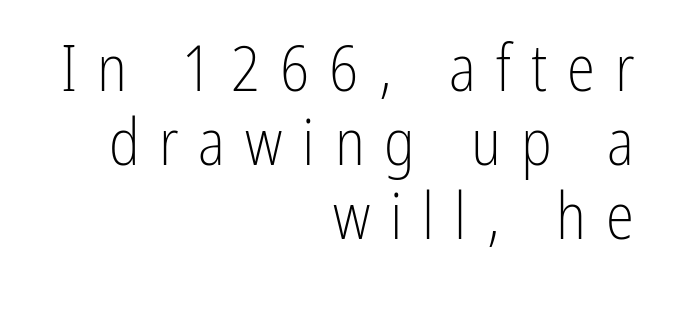
Q: Is the text bold? A: No.
Q: Is the text italic (slanted)? A: No, it is upright.
Q: Is the typeface a serif or a sans-serif typeface? A: Sans-serif.
Q: Is the text underlined? A: No.
Q: How is the paragraph aligned? A: Right-aligned.
Q: Is the spacing between letters normal or unusually wide? A: Unusually wide.
Q: Width (condensed, normal, or wide)? A: Condensed.
Q: Stroke contrast? A: Low.
Q: x-height? A: Medium.
Q: Monospaced? A: No.
